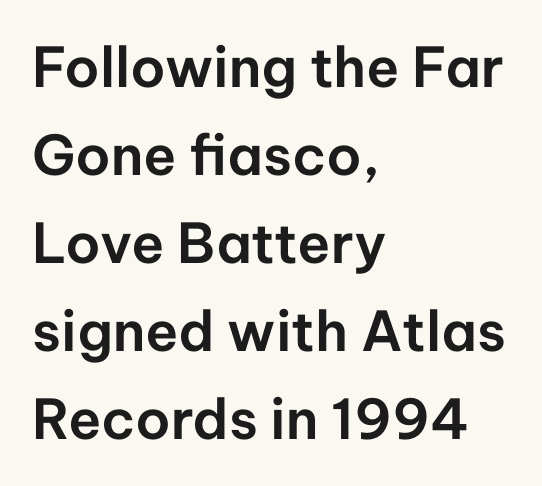
{"serif": "no", "italic": "no", "width": "normal", "stroke_contrast": "low", "x_height": "medium", "monospaced": "no", "underline": "no", "align": "left", "line_spacing": "normal", "line_spacing_ratio": 1.6, "letter_spacing": "normal", "letter_spacing_em": 0.0, "glyph_px": 55}
